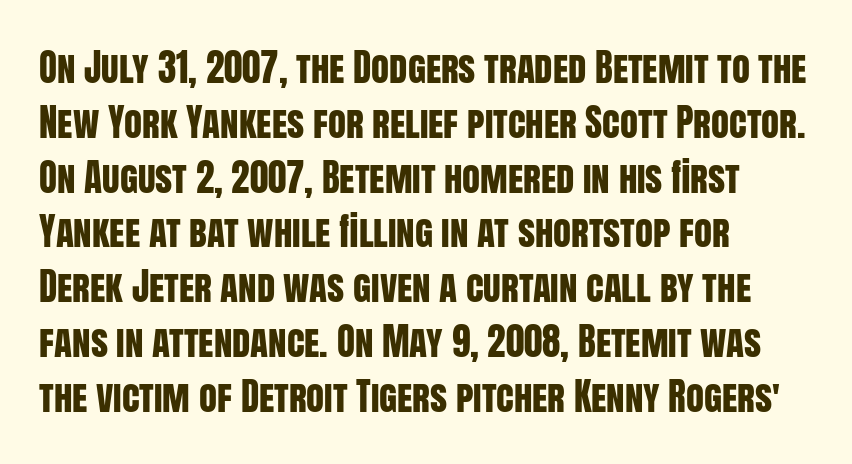
Compared with typical paragraphs, the rows here are spaced about the same. The typeface chosen for these lines omits serifs. The letters advance in unequal steps, a hallmark of proportional type. Every row of glyphs begins at an identical x-position on the left. Nothing unusual about the tracking: characters are spaced as the font intends. The strip under each line holds only bare page.
